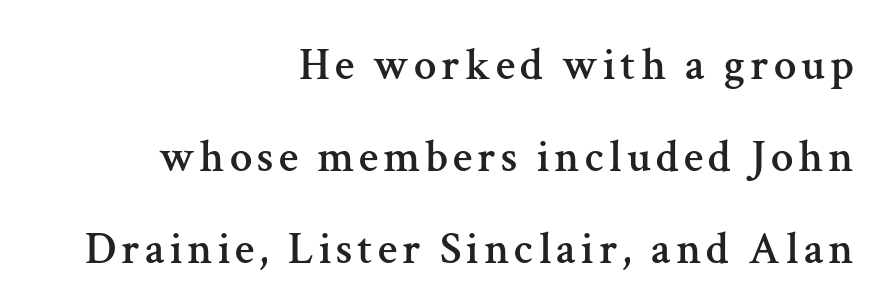
This rendering features lettering with no underline. Old-style or modern, the face here clearly has serifs. You can tell it's not italic because the verticals are truly vertical. Alignment: flush right. One glance says open: line gaps are wider than usual.
